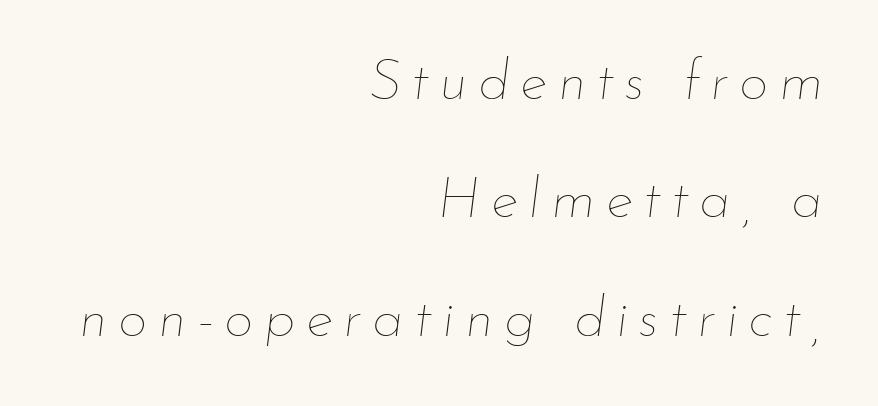
The image shows 58 px thin type, italic (leaning right); set right-aligned, loose line spacing (2.04x), not underlined; low stroke contrast and a small x-height.
